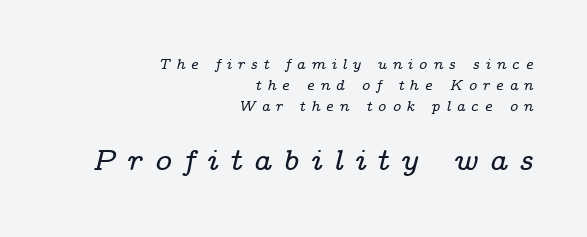
{"serif": "yes", "italic": "yes", "lean": "right", "slant_degrees": 14, "width": "wide", "stroke_contrast": "low", "x_height": "medium", "monospaced": "no", "underline": "no", "align": "right", "line_spacing": "normal", "line_spacing_ratio": 1.5, "letter_spacing": "wide", "letter_spacing_em": 0.4, "larger_block": "second", "size_ratio": 2.07, "glyph_px": 29}
